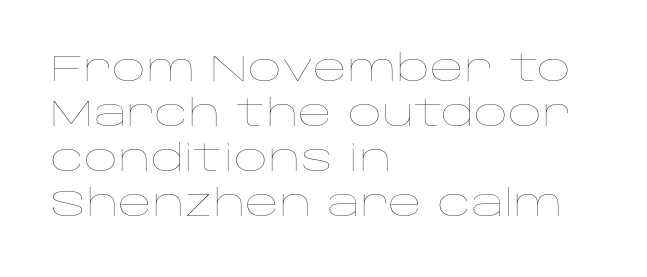
The image shows 37 px thin, wide type, upright; set left-aligned, line spacing 1.22x, normal letter spacing, not underlined; low stroke contrast and a large x-height.
